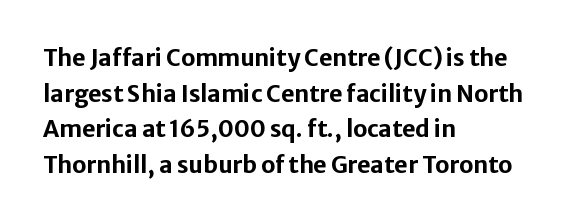
Is the block centered? No — it sits flush against the left margin. A full-strength bold gives these letters their thick strokes. The zone under the glyphs is completely vacant. This sample uses an upright cut, with every glyph sitting square on the baseline. The passage shown has conventional tracking throughout. The line-height multiplier appears to be the usual default.
